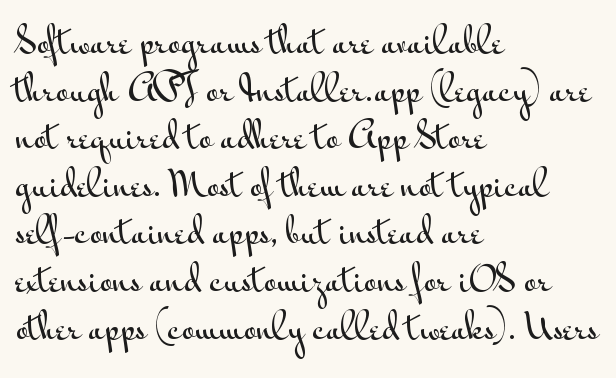
Looks like regular typesetting: each glyph gets only the width it needs. Between one letter and the next there's only the usual sliver of space. Does the copy run flush right? No — it runs flush left.
